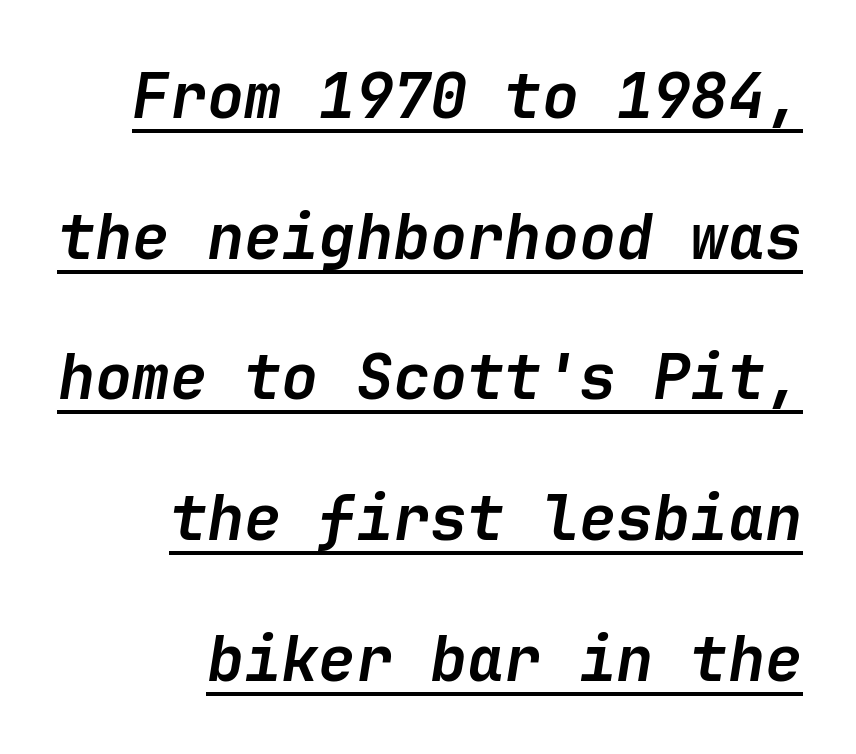
Q: Is the text bold? A: Yes.
Q: Is the text italic (slanted)? A: Yes, it leans right by about 9 degrees.
Q: Is the text underlined? A: Yes.
Q: How is the paragraph aligned? A: Right-aligned.
Q: Is the spacing between letters normal or unusually wide? A: Normal.
Q: Is the spacing between lines tight, normal or loose? A: Loose.
Q: Width (condensed, normal, or wide)? A: Normal.
Q: Stroke contrast? A: Low.
Q: x-height? A: Medium.
